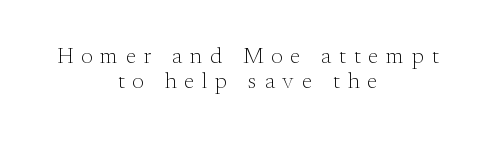
Q: Is the text bold? A: No.
Q: Is the text italic (slanted)? A: No, it is upright.
Q: Is the text underlined? A: No.
Q: How is the paragraph aligned? A: Centered.
Q: Is the spacing between letters normal or unusually wide? A: Unusually wide.
Q: Is the spacing between lines tight, normal or loose? A: Tight.
